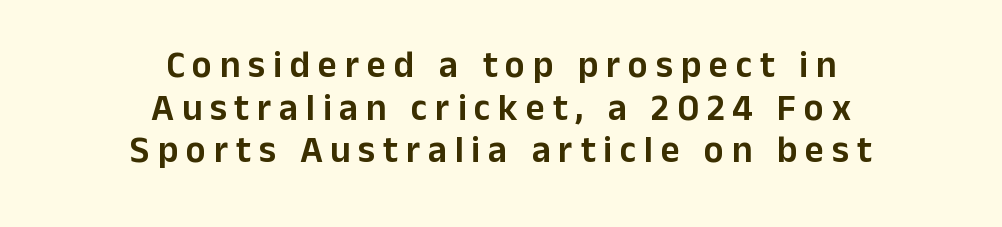
The image shows 37 px sans-serif type, upright; set centered, tight line spacing (1.15x), unusually wide letter spacing (+0.21 em), not underlined; low stroke contrast and a medium x-height.
